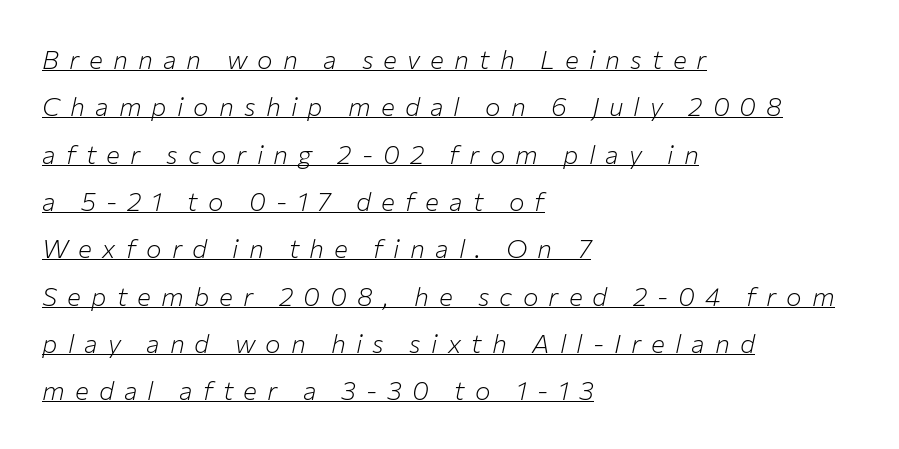
{"italic": "yes", "lean": "right", "slant_degrees": 12, "bold": "no", "underline": "yes", "align": "left", "line_spacing_ratio": 1.82, "letter_spacing": "wide", "letter_spacing_em": 0.39, "glyph_px": 26}
